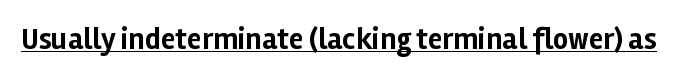
Q: Is the text bold? A: Yes.
Q: Is the text italic (slanted)? A: No, it is upright.
Q: Is the typeface a serif or a sans-serif typeface? A: Sans-serif.
Q: Is the text underlined? A: Yes.
Q: Is the spacing between letters normal or unusually wide? A: Normal.
Q: Width (condensed, normal, or wide)? A: Normal.
Q: Stroke contrast? A: Low.
Q: x-height? A: Medium.
Q: Monospaced? A: No.
